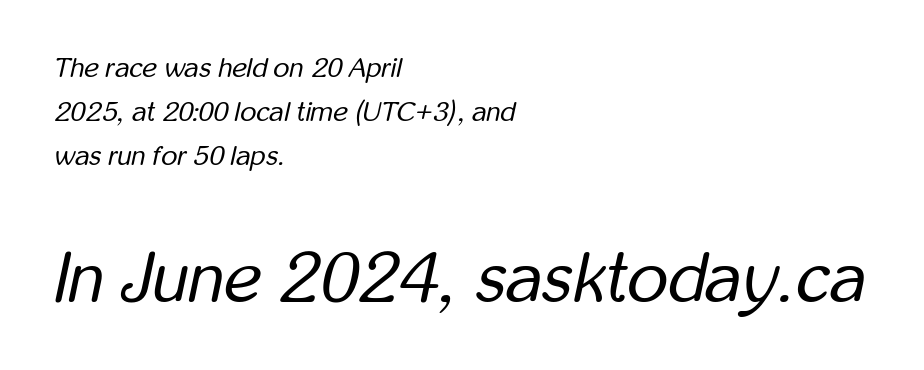
{"italic": "yes", "lean": "right", "slant_degrees": 12, "bold": "no", "weight": "regular", "width": "condensed", "stroke_contrast": "low", "x_height": "medium", "monospaced": "no", "underline": "no", "align": "left", "line_spacing": "normal", "line_spacing_ratio": 1.57, "letter_spacing": "normal", "letter_spacing_em": 0.0, "larger_block": "second", "size_ratio": 2.54, "glyph_px": 71}
